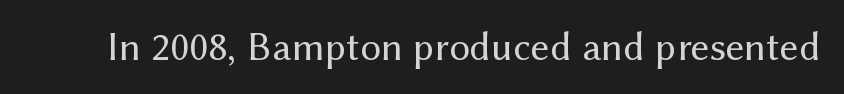
{"serif": "no", "italic": "no", "bold": "no", "weight": "regular", "width": "normal", "stroke_contrast": "medium", "x_height": "medium", "monospaced": "no", "underline": "no", "letter_spacing": "normal", "letter_spacing_em": 0.0, "glyph_px": 41}
